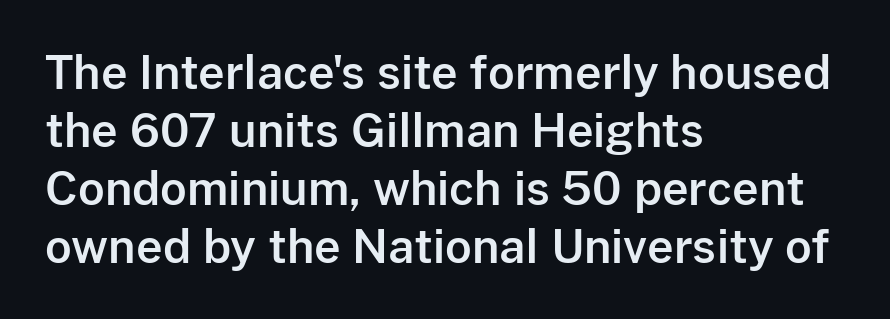
{"serif": "no", "italic": "no", "width": "normal", "stroke_contrast": "low", "x_height": "medium", "monospaced": "no", "underline": "no", "align": "left", "line_spacing": "normal", "line_spacing_ratio": 1.26, "letter_spacing": "normal", "letter_spacing_em": 0.0, "glyph_px": 46}
